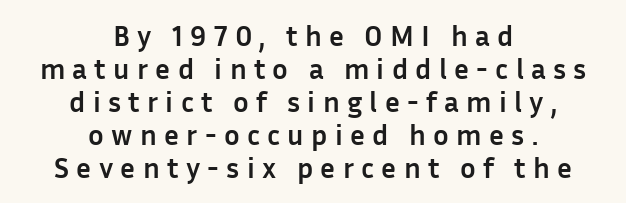
Q: Is the text bold? A: Yes.
Q: Is the text italic (slanted)? A: No, it is upright.
Q: Is the typeface a serif or a sans-serif typeface? A: Sans-serif.
Q: Is the text underlined? A: No.
Q: How is the paragraph aligned? A: Centered.
Q: Is the spacing between letters normal or unusually wide? A: Unusually wide.
Q: Is the spacing between lines tight, normal or loose? A: Tight.
Q: Width (condensed, normal, or wide)? A: Normal.
Q: Stroke contrast? A: Low.
Q: x-height? A: Medium.
Q: Monospaced? A: No.
